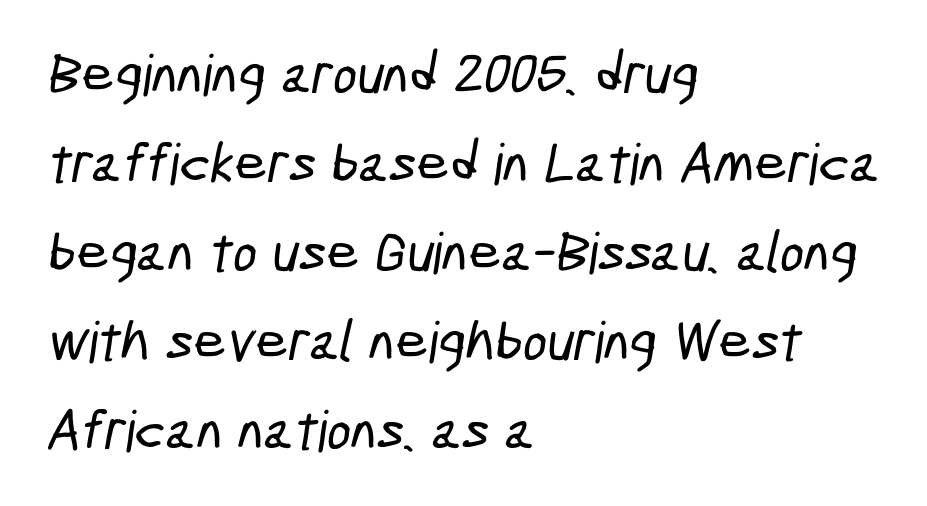
The image shows 57 px condensed sans-serif type; set left-aligned, normal line spacing (1.56x), normal letter spacing, not underlined; low stroke contrast and a medium x-height.
